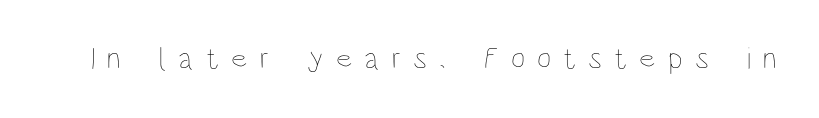
{"italic": "no", "bold": "no", "weight": "thin", "width": "condensed", "stroke_contrast": "low", "x_height": "large", "monospaced": "no", "underline": "no", "letter_spacing": "wide", "letter_spacing_em": 0.39, "glyph_px": 31}
